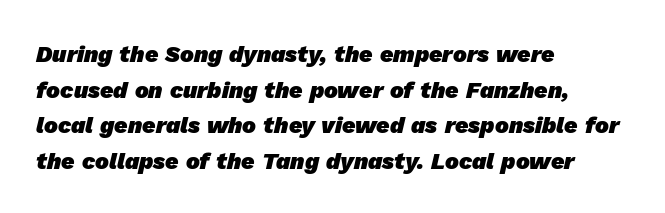
The image shows 23 px bold type; set left-aligned, normal line spacing (1.55x), normal letter spacing, not underlined.
